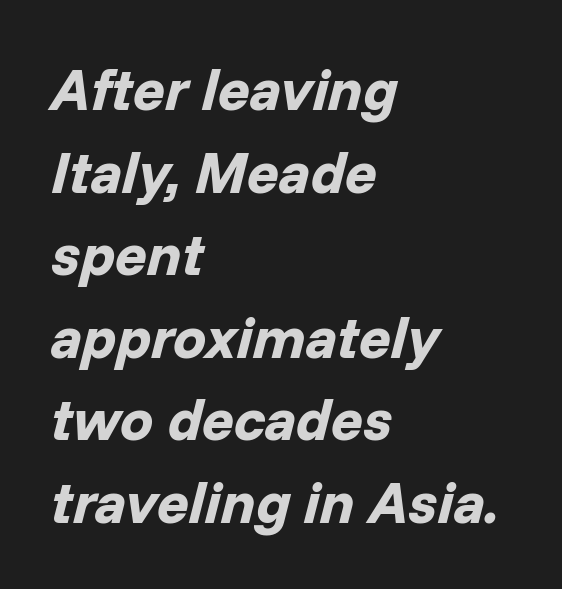
Q: Is the text bold? A: Yes.
Q: Is the text italic (slanted)? A: Yes, it leans right by about 14 degrees.
Q: Is the text underlined? A: No.
Q: How is the paragraph aligned? A: Left-aligned.
Q: Is the spacing between letters normal or unusually wide? A: Normal.
Q: Is the spacing between lines tight, normal or loose? A: Normal.
Q: Width (condensed, normal, or wide)? A: Normal.
Q: Stroke contrast? A: Low.
Q: x-height? A: Medium.
Q: Monospaced? A: No.
